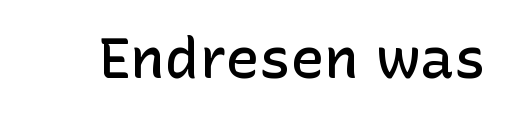
The characters display no serif detailing; their extremities are plain. Typesetter's note: demi weight, one step under bold. The horizontal fit of the characters is conventional and even. Bare-footed words on every line.
